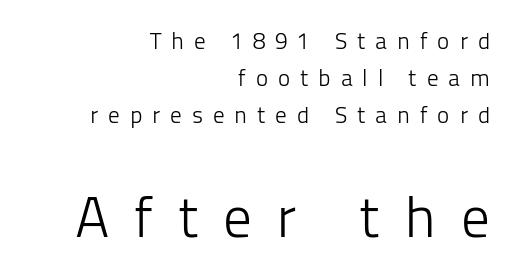
{"serif": "no", "italic": "no", "bold": "no", "weight": "light", "width": "normal", "stroke_contrast": "low", "x_height": "medium", "monospaced": "no", "underline": "no", "align": "right", "line_spacing": "normal", "line_spacing_ratio": 1.6, "letter_spacing": "wide", "letter_spacing_em": 0.43, "larger_block": "second", "size_ratio": 2.48, "glyph_px": 57}
